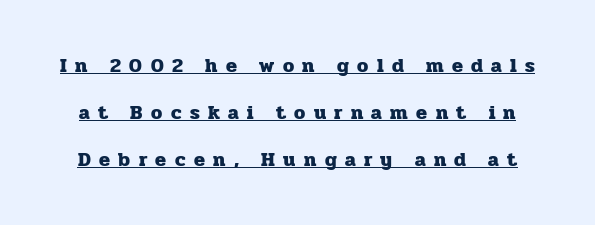
The image shows 20 px bold type, upright; set loose line spacing (2.35x), unusually wide letter spacing (+0.42 em), underlined.
